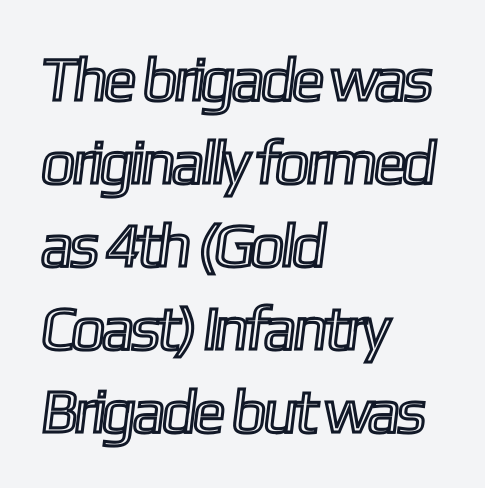
Q: Is the text underlined? A: No.
Q: How is the paragraph aligned? A: Left-aligned.
Q: Is the spacing between letters normal or unusually wide? A: Normal.
Q: Is the spacing between lines tight, normal or loose? A: Normal.
Q: Width (condensed, normal, or wide)? A: Condensed.
Q: x-height? A: Medium.
Q: Monospaced? A: No.
